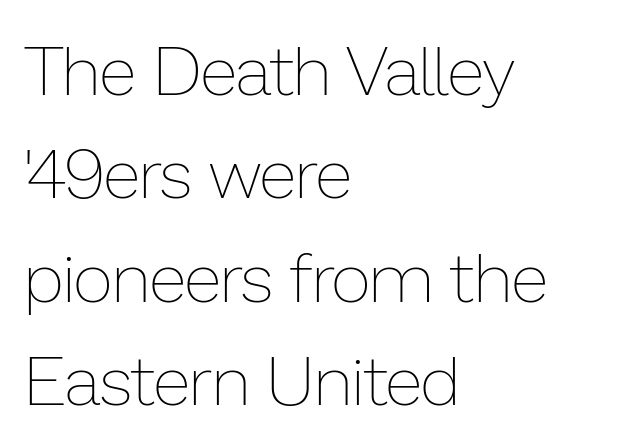
Casual observation: everything's shoved over to the left. Nothing heavy about these letters — not bold at all. A typesetter would call this proportional, since set widths differ per character. The rendering uses a moderate line-height, typical for paragraphs.
